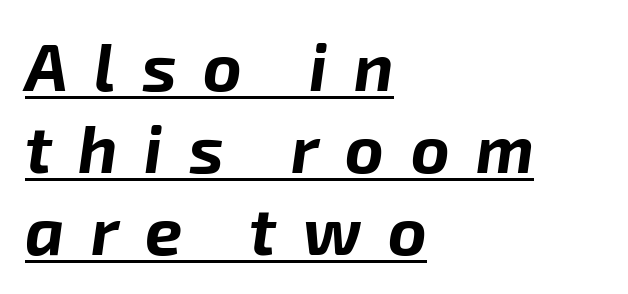
Q: Is the text bold? A: Yes.
Q: Is the text italic (slanted)? A: Yes, it leans right by about 8 degrees.
Q: Is the text underlined? A: Yes.
Q: How is the paragraph aligned? A: Left-aligned.
Q: Is the spacing between letters normal or unusually wide? A: Unusually wide.
Q: Width (condensed, normal, or wide)? A: Normal.
Q: Stroke contrast? A: Low.
Q: x-height? A: Medium.
Q: Monospaced? A: No.
